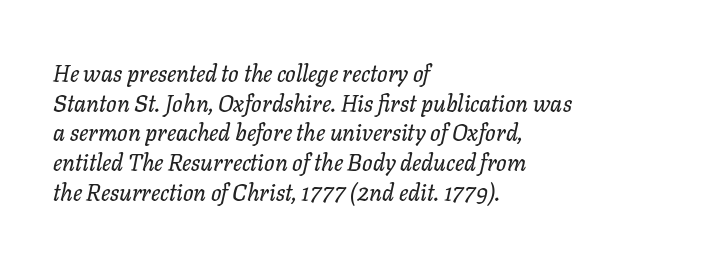
The setting favours the left margin, as ordinary paragraphs usually do. Standard letterfit; no display-style spreading of the glyphs. Would a proofreader flag this as italicized? Yes. The passage shown stacks its lines at a standard gap. Only glyphs here, with clear space below each row.
